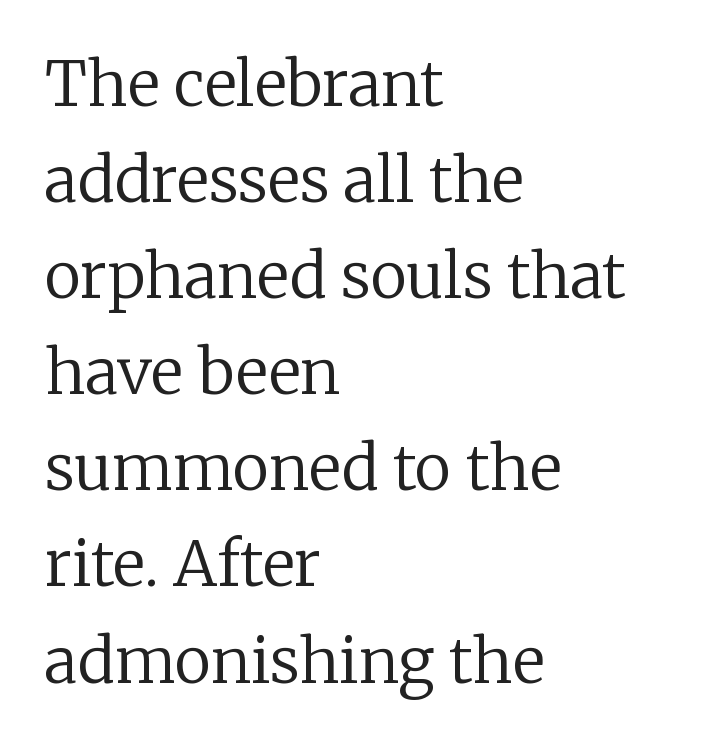
{"serif": "yes", "italic": "no", "bold": "no", "weight": "regular", "width": "normal", "stroke_contrast": "low", "x_height": "medium", "monospaced": "no", "underline": "no", "align": "left", "line_spacing": "normal", "line_spacing_ratio": 1.55, "letter_spacing": "normal", "letter_spacing_em": 0.0, "glyph_px": 62}
